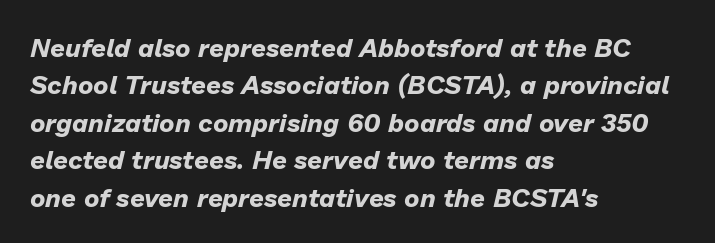
Q: Is the text bold? A: Yes.
Q: Is the text italic (slanted)? A: Yes, it leans right by about 13 degrees.
Q: Is the text underlined? A: No.
Q: How is the paragraph aligned? A: Left-aligned.
Q: Is the spacing between letters normal or unusually wide? A: Normal.
Q: Is the spacing between lines tight, normal or loose? A: Normal.
